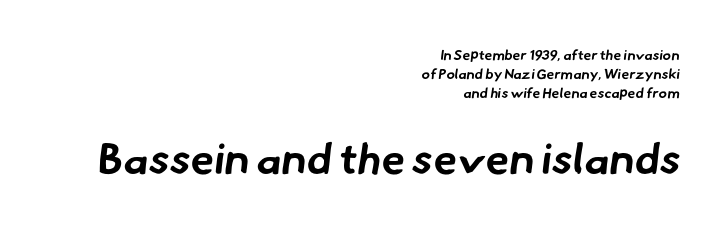
Q: Is the text bold? A: Yes.
Q: Is the typeface a serif or a sans-serif typeface? A: Sans-serif.
Q: Is the text underlined? A: No.
Q: How is the paragraph aligned? A: Right-aligned.
Q: Is the spacing between letters normal or unusually wide? A: Normal.
Q: Is the spacing between lines tight, normal or loose? A: Normal.
Q: Which block of text is set in a larger size, the first (top) or the second (bottom)? A: The second (bottom) one.
Q: Width (condensed, normal, or wide)? A: Normal.
Q: Stroke contrast? A: Low.
Q: x-height? A: Small.
Q: Monospaced? A: No.
